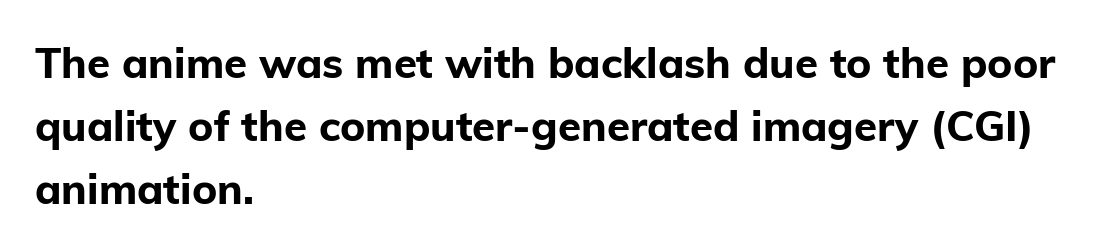
{"serif": "no", "italic": "no", "bold": "yes", "weight": "bold", "width": "normal", "stroke_contrast": "low", "x_height": "medium", "monospaced": "no", "underline": "no", "align": "left", "line_spacing": "normal", "line_spacing_ratio": 1.5, "letter_spacing": "normal", "letter_spacing_em": 0.0, "glyph_px": 42}
